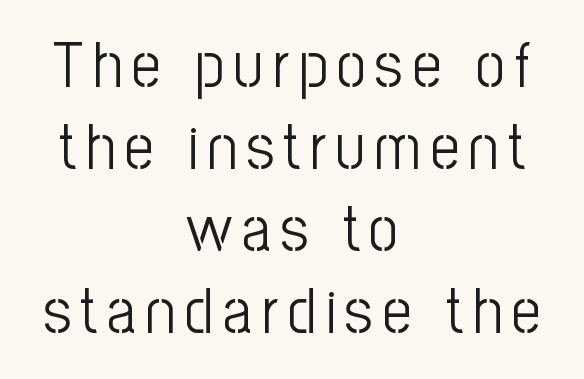
Summary of weight: not heavy and not bold. The lines in this sample share a center point and differ in where they start and stop. A roman cut, with each character standing at attention. No word sits above an underline. Whoever set this chose a conventional vertical rhythm.
